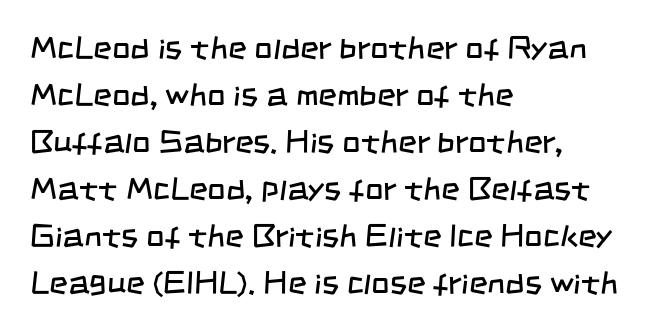
{"serif": "no", "bold": "no", "weight": "regular", "width": "condensed", "stroke_contrast": "low", "x_height": "large", "monospaced": "no", "underline": "no", "align": "left", "line_spacing": "normal", "line_spacing_ratio": 1.47, "letter_spacing": "normal", "letter_spacing_em": 0.0, "glyph_px": 32}
